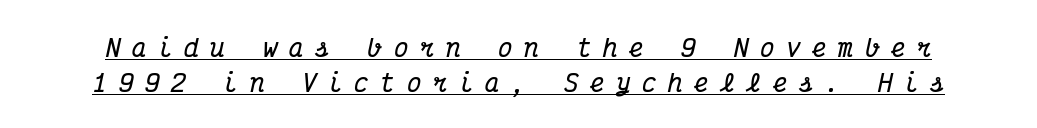
A typesetter would call this leading conventional body-copy spacing. The strokes are fattened all the way to bold. Students, note that the glyphs here are deliberately spaced far apart. Has an underline been added? It has. Compared with ordinary roman type, these characters are visibly tilted.
